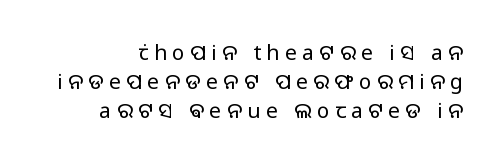
The image shows 21 px text type, upright; set normal line spacing (1.37x), unusually wide letter spacing (+0.26 em), not underlined.
